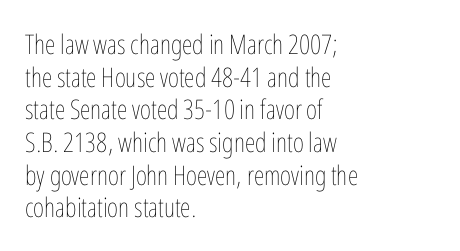
Q: Is the text bold? A: No.
Q: Is the text italic (slanted)? A: No, it is upright.
Q: Is the text underlined? A: No.
Q: How is the paragraph aligned? A: Left-aligned.
Q: Is the spacing between letters normal or unusually wide? A: Normal.
